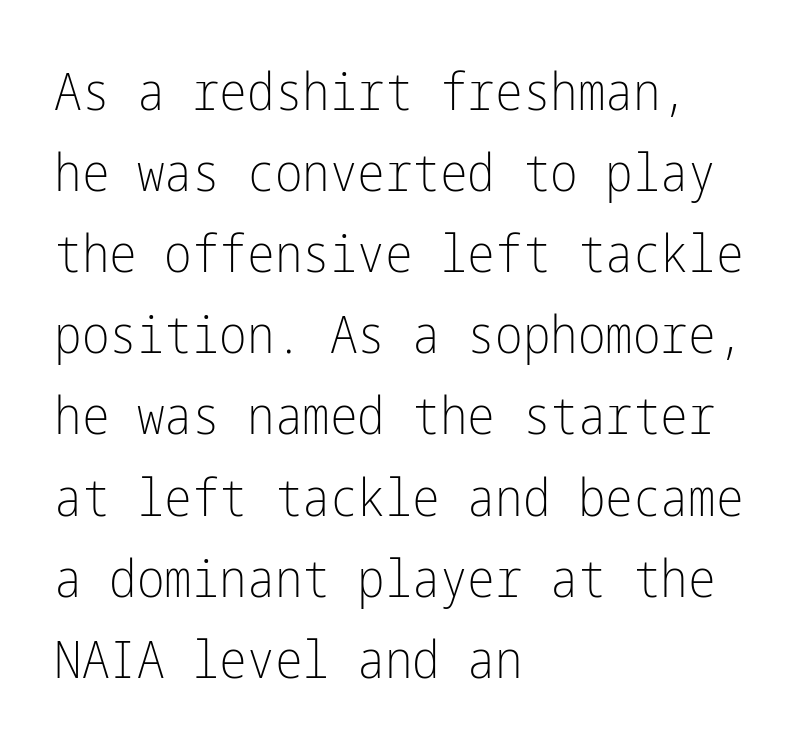
{"serif": "no", "italic": "no", "bold": "no", "weight": "light", "width": "condensed", "stroke_contrast": "low", "x_height": "medium", "underline": "no", "align": "left", "line_spacing": "normal", "line_spacing_ratio": 1.56, "letter_spacing": "normal", "letter_spacing_em": 0.0, "glyph_px": 52}
